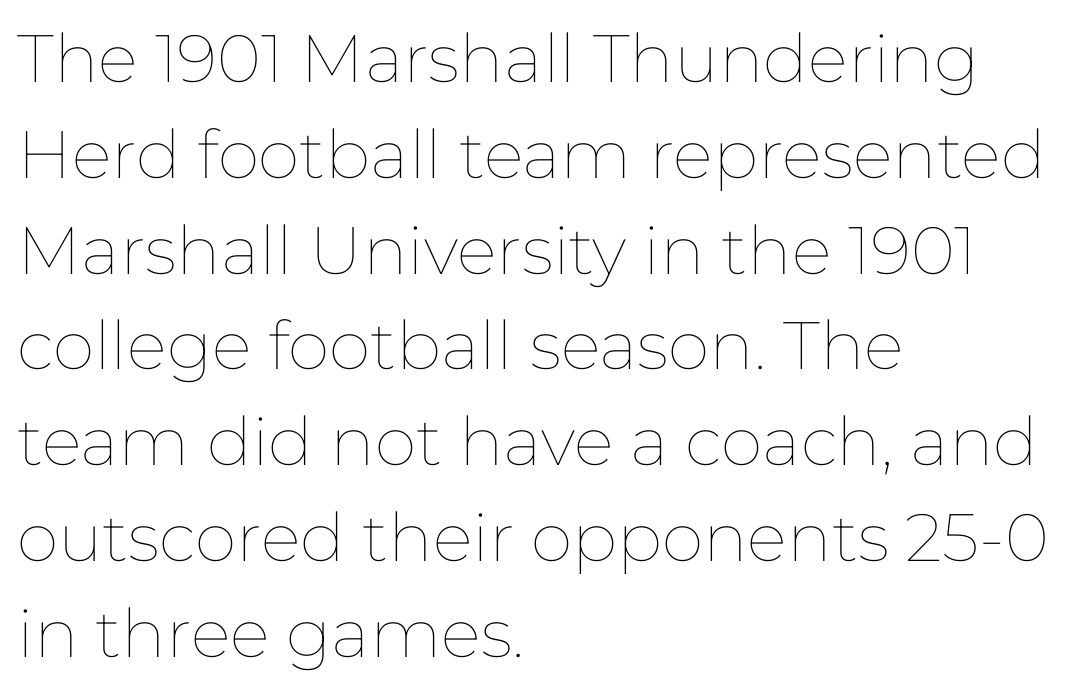
Anything drawn beneath the words? Only blank space. This sample uses plain, unmodified letter spacing. The weight would be labelled regular, book, light, or lighter still. Alignment: flush left. Baseline-to-baseline distance is the conventional proportion of letter height.
